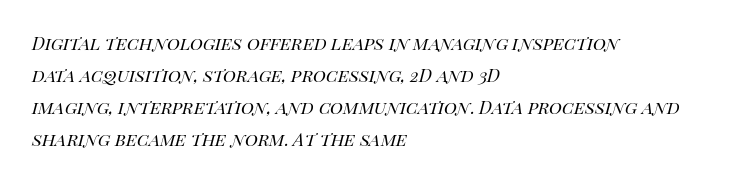
The font is comparable to plain body text, perhaps lighter. Underlining? Definitely not there. Leftover space on each line is placed entirely after the last word. A typesetter would call this zero additional tracking.
